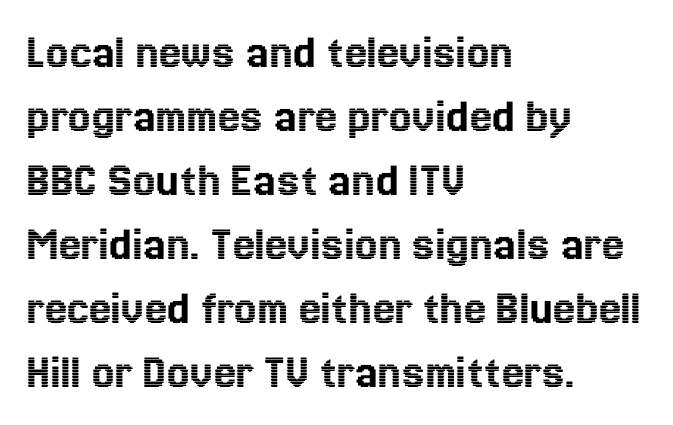
Q: Is the text italic (slanted)? A: No, it is upright.
Q: Is the text underlined? A: No.
Q: How is the paragraph aligned? A: Left-aligned.
Q: Is the spacing between letters normal or unusually wide? A: Normal.
Q: Is the spacing between lines tight, normal or loose? A: Normal.
Q: Width (condensed, normal, or wide)? A: Normal.
Q: x-height? A: Medium.
Q: Monospaced? A: No.
